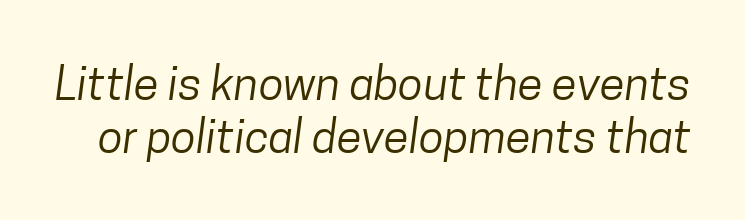
The image shows 46 px regular-weight, condensed sans-serif type; set line spacing 1.16x, normal letter spacing, not underlined; low stroke contrast and a medium x-height.
